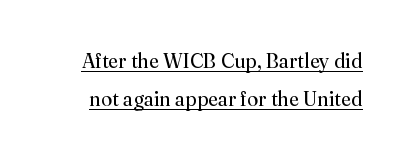
Q: Is the text bold? A: No.
Q: Is the text italic (slanted)? A: No, it is upright.
Q: Is the text underlined? A: Yes.
Q: Is the spacing between letters normal or unusually wide? A: Normal.
Q: Is the spacing between lines tight, normal or loose? A: Loose.
